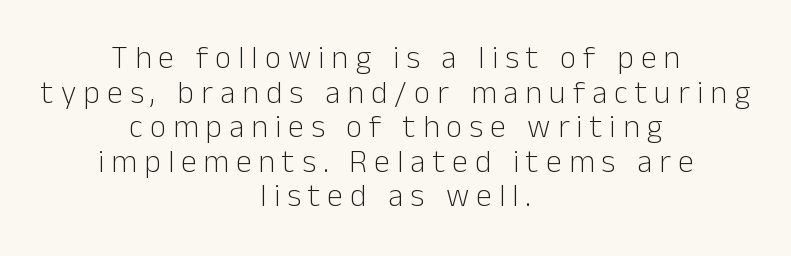
When letters stand straight like this, we call the style roman or upright. Here the designer chose a conventional face with non-uniform glyph widths. Glance below the letters and you will spot only blank space. Weight: regular or lighter. Each letter's strokes conclude bluntly, with no projecting serifs. The lines are quadded center.
